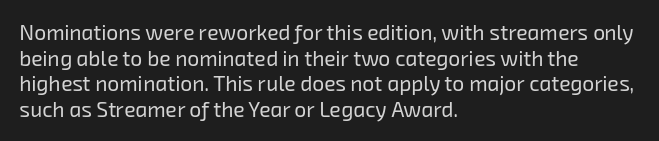
Descenders are the only things crossing below the line. No extra tracking has been applied to these lines. A quiet, ordinary-to-light weight characterises the typeface. Alignment: flush left.
